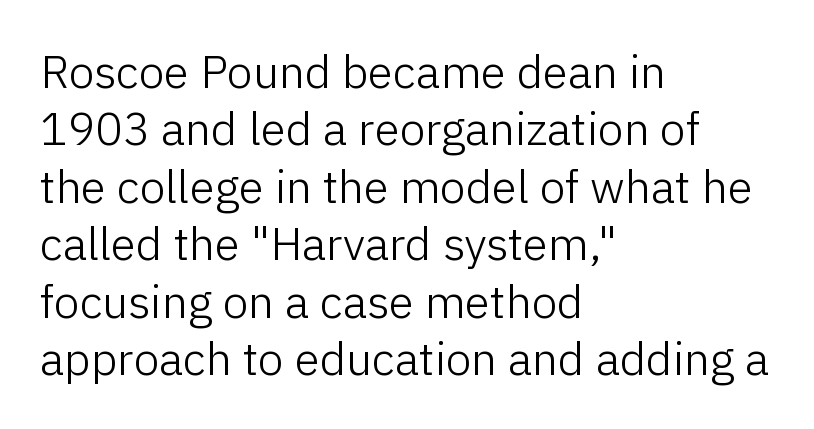
{"serif": "no", "italic": "no", "bold": "no", "weight": "light", "width": "normal", "stroke_contrast": "low", "x_height": "medium", "monospaced": "no", "underline": "no", "align": "left", "line_spacing": "normal", "line_spacing_ratio": 1.25, "letter_spacing": "normal", "letter_spacing_em": 0.0, "glyph_px": 46}
